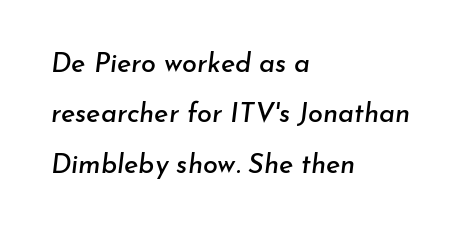
Q: Is the text italic (slanted)? A: Yes, it leans right by about 7 degrees.
Q: Is the text underlined? A: No.
Q: How is the paragraph aligned? A: Left-aligned.
Q: Is the spacing between letters normal or unusually wide? A: Normal.
